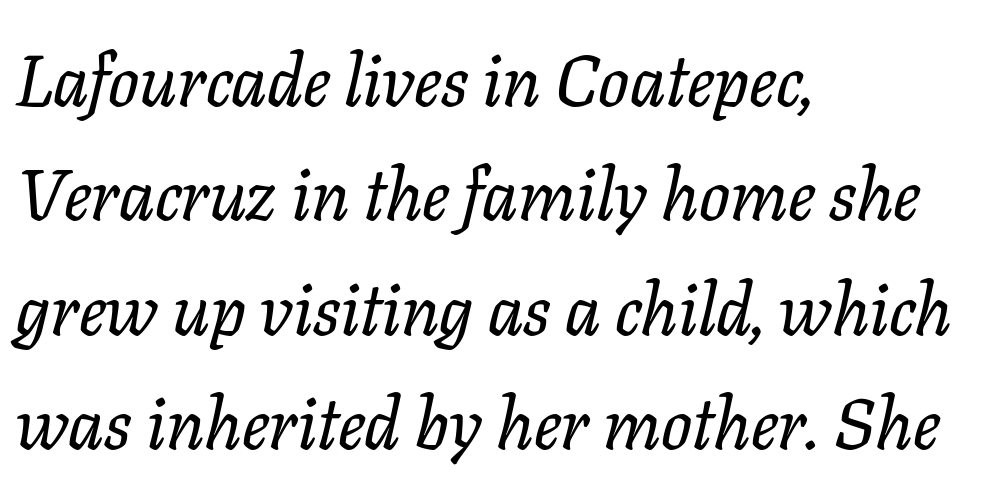
The image shows 72 px serif type, italic (leaning right); set left-aligned, normal line spacing (1.59x), normal letter spacing, not underlined; low stroke contrast and a medium x-height.
